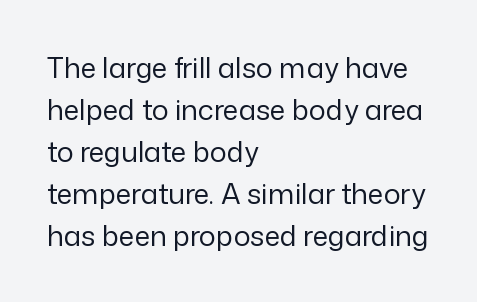
{"serif": "no", "italic": "no", "bold": "no", "weight": "regular", "width": "normal", "stroke_contrast": "low", "x_height": "medium", "monospaced": "no", "underline": "no", "align": "left", "line_spacing": "normal", "line_spacing_ratio": 1.5, "letter_spacing": "normal", "letter_spacing_em": 0.0, "glyph_px": 28}
